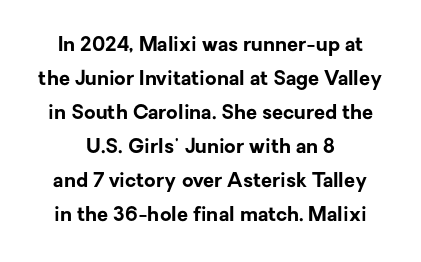
Q: Is the text bold? A: Yes.
Q: Is the text italic (slanted)? A: No, it is upright.
Q: Is the text underlined? A: No.
Q: How is the paragraph aligned? A: Centered.
Q: Is the spacing between letters normal or unusually wide? A: Normal.
Q: Is the spacing between lines tight, normal or loose? A: Normal.
